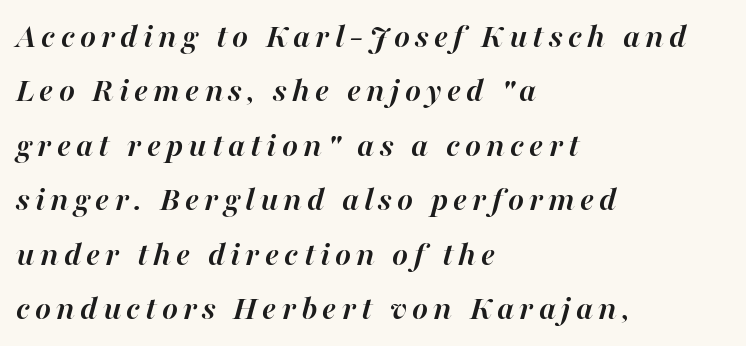
The image shows 34 px semibold type, italic (leaning right); set left-aligned, normal line spacing (1.6x), not underlined; high stroke contrast and a medium x-height.
